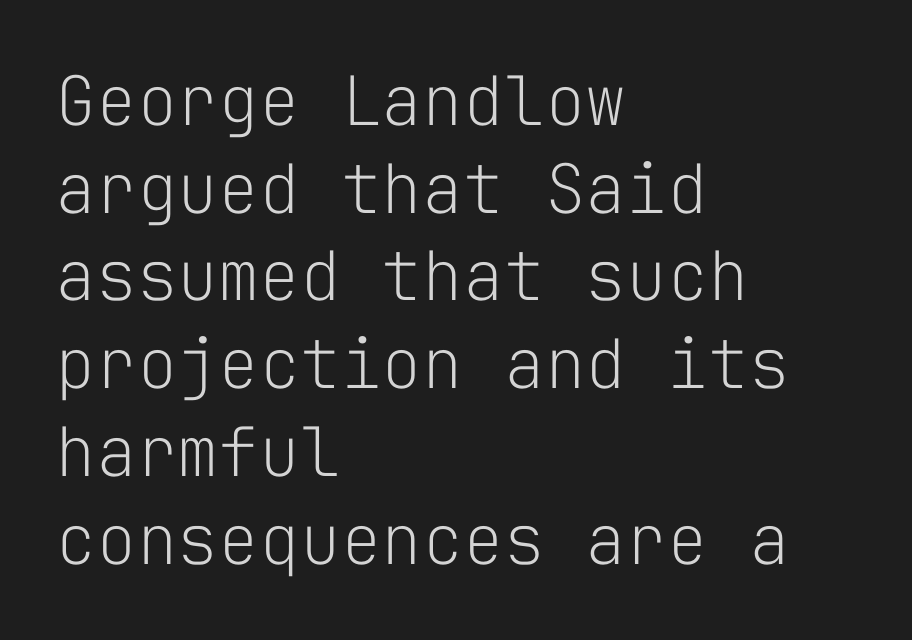
{"serif": "no", "italic": "no", "bold": "no", "weight": "light", "width": "normal", "stroke_contrast": "low", "x_height": "medium", "monospaced": "yes", "underline": "no", "align": "left", "line_spacing": "normal", "line_spacing_ratio": 1.29, "letter_spacing": "normal", "letter_spacing_em": 0.0, "glyph_px": 68}
